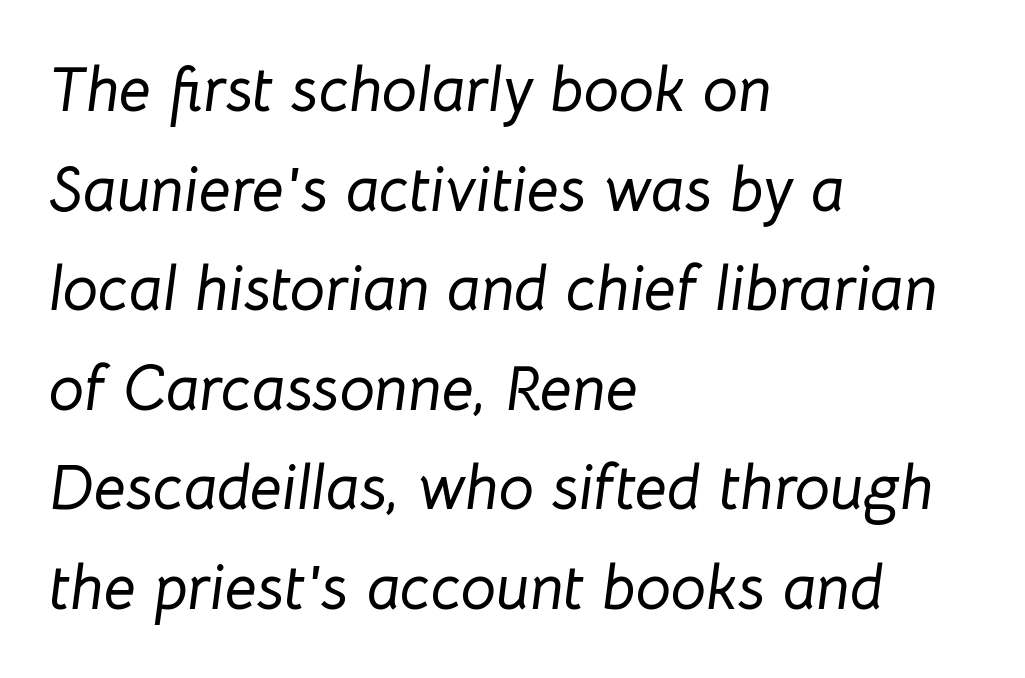
Rule under the text: the space is simply empty. Each new line begins a customary step beneath the previous one. Character widths vary here, with narrow letters taking less room than wide ones. Casual observation: everything's shoved over to the left. These lines were composed using italics. Default kerning and tracking; the words read as compact shapes.
